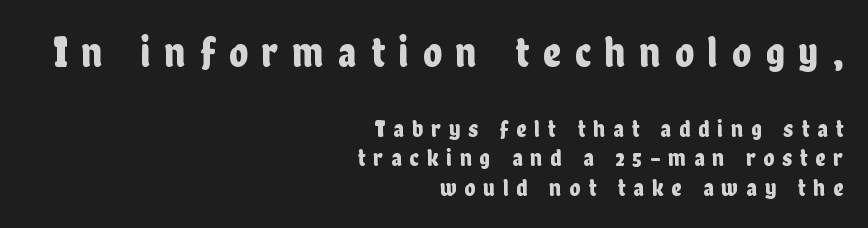
{"serif": "no", "italic": "no", "width": "condensed", "stroke_contrast": "low", "x_height": "medium", "monospaced": "no", "underline": "no", "align": "right", "line_spacing_ratio": 1.19, "letter_spacing": "wide", "letter_spacing_em": 0.32, "larger_block": "first", "size_ratio": 1.76, "glyph_px": 44}
